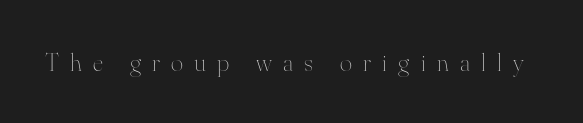
The letters stand upright; this is a roman face. Descenders are the only things crossing below the line. The face used here is rendered with a markedly widened letterfit. The face looks like a standard text weight, possibly lighter.
